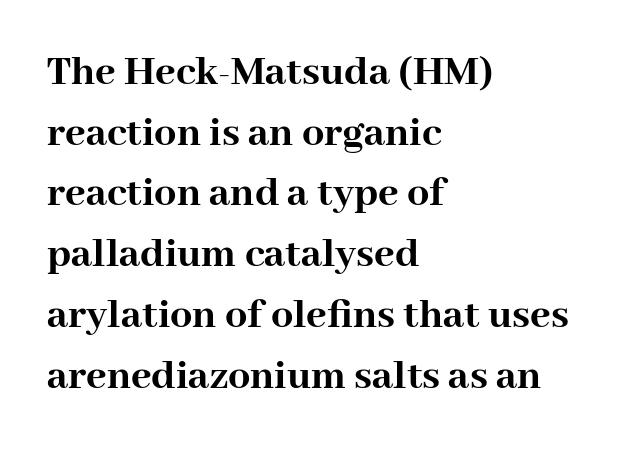
Q: Is the text bold? A: Yes.
Q: Is the text italic (slanted)? A: No, it is upright.
Q: Is the typeface a serif or a sans-serif typeface? A: Serif.
Q: Is the text underlined? A: No.
Q: How is the paragraph aligned? A: Left-aligned.
Q: Is the spacing between letters normal or unusually wide? A: Normal.
Q: Is the spacing between lines tight, normal or loose? A: Normal.
Q: Width (condensed, normal, or wide)? A: Normal.
Q: Stroke contrast? A: High.
Q: x-height? A: Medium.
Q: Monospaced? A: No.
